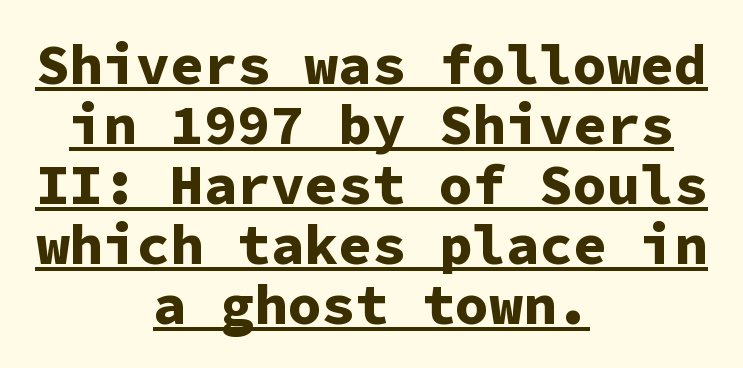
{"serif": "no", "italic": "no", "bold": "yes", "weight": "bold", "width": "normal", "stroke_contrast": "low", "x_height": "medium", "monospaced": "yes", "underline": "yes", "align": "center", "line_spacing": "tight", "line_spacing_ratio": 1.07, "letter_spacing": "normal", "letter_spacing_em": 0.0, "glyph_px": 56}
